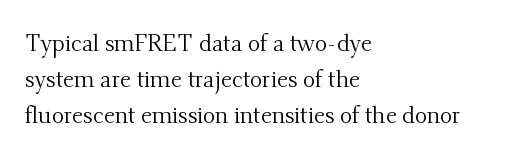
Q: Is the text bold? A: No.
Q: Is the text italic (slanted)? A: No, it is upright.
Q: Is the text underlined? A: No.
Q: How is the paragraph aligned? A: Left-aligned.
Q: Is the spacing between letters normal or unusually wide? A: Normal.
Q: Is the spacing between lines tight, normal or loose? A: Normal.
